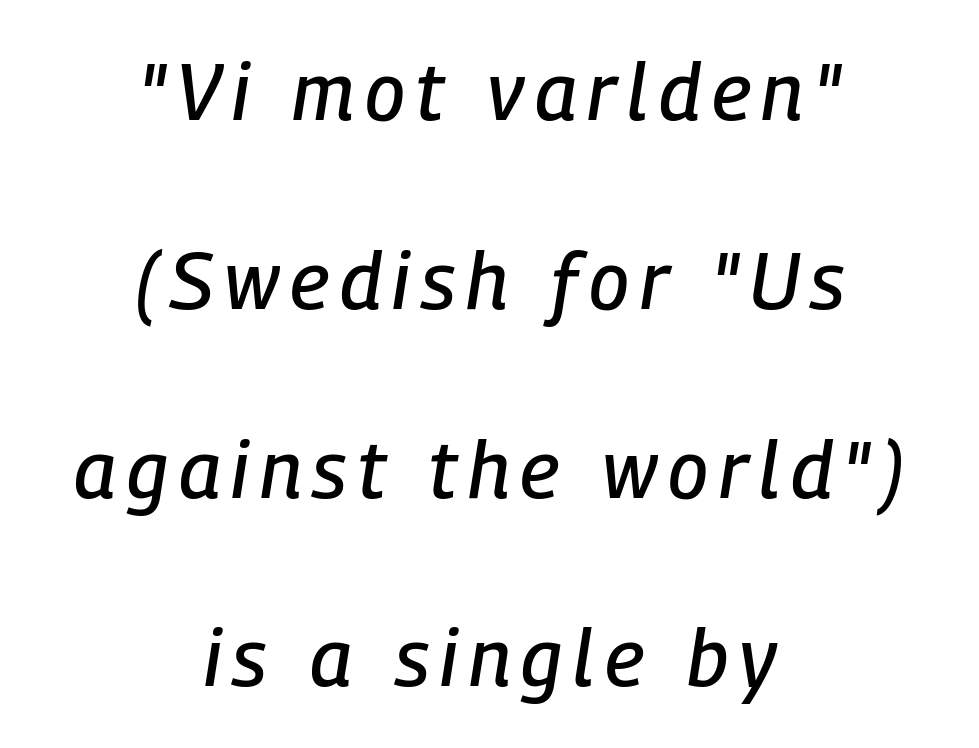
{"italic": "yes", "lean": "right", "slant_degrees": 9, "width": "condensed", "stroke_contrast": "low", "x_height": "medium", "monospaced": "no", "underline": "no", "align": "center", "line_spacing": "loose", "line_spacing_ratio": 2.39, "glyph_px": 79}
